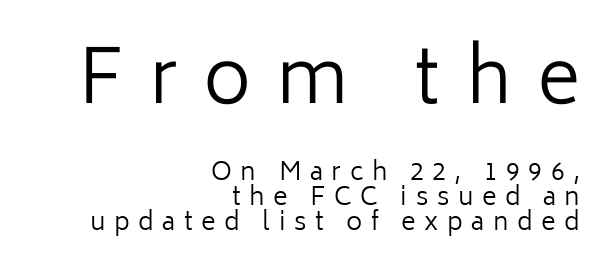
Q: Is the text bold? A: No.
Q: Is the text italic (slanted)? A: No, it is upright.
Q: Is the typeface a serif or a sans-serif typeface? A: Sans-serif.
Q: Is the text underlined? A: No.
Q: How is the paragraph aligned? A: Right-aligned.
Q: Is the spacing between letters normal or unusually wide? A: Unusually wide.
Q: Is the spacing between lines tight, normal or loose? A: Tight.
Q: Which block of text is set in a larger size, the first (top) or the second (bottom)? A: The first (top) one.
Q: Width (condensed, normal, or wide)? A: Normal.
Q: Stroke contrast? A: Low.
Q: x-height? A: Medium.
Q: Monospaced? A: No.
